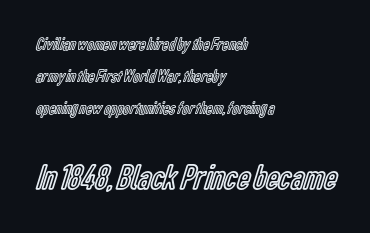
The image shows 36 px condensed type; set left-aligned, line spacing 1.79x, normal letter spacing, not underlined; the second (bottom) block is 2.0x larger; a medium x-height.
